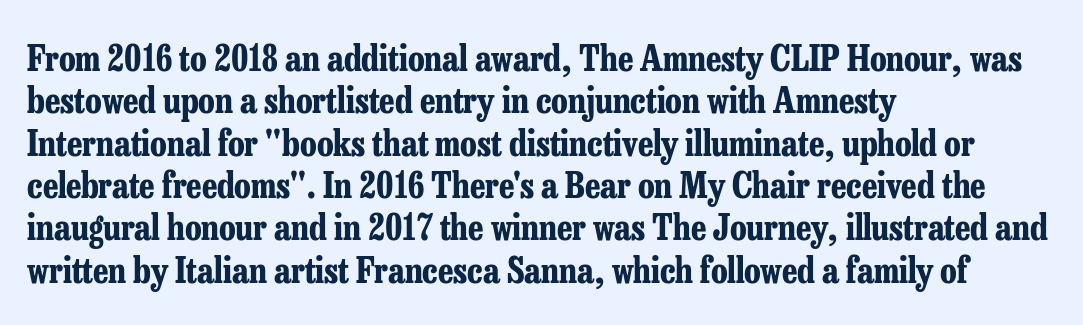
Q: Is the text bold? A: Yes.
Q: Is the text italic (slanted)? A: No, it is upright.
Q: Is the typeface a serif or a sans-serif typeface? A: Serif.
Q: Is the text underlined? A: No.
Q: How is the paragraph aligned? A: Left-aligned.
Q: Is the spacing between letters normal or unusually wide? A: Normal.
Q: Width (condensed, normal, or wide)? A: Condensed.
Q: Stroke contrast? A: Low.
Q: x-height? A: Medium.
Q: Monospaced? A: No.
